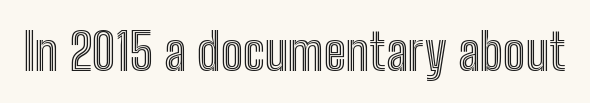
You could call the tracking neutral — neither tight nor loose. The string is rendered with underlining switched off. Note the varied advance widths — an 'i' is clearly narrower than an 'm'. The lettering stays uniformly vertical, giving the passage a roman look.
